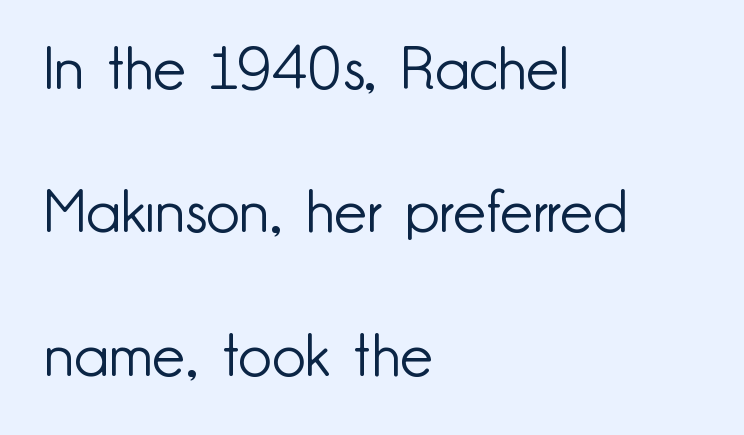
{"serif": "no", "italic": "no", "bold": "no", "weight": "light", "width": "normal", "stroke_contrast": "low", "x_height": "small", "monospaced": "no", "underline": "no", "align": "left", "line_spacing": "loose", "line_spacing_ratio": 2.43, "letter_spacing": "normal", "letter_spacing_em": 0.0, "glyph_px": 59}
